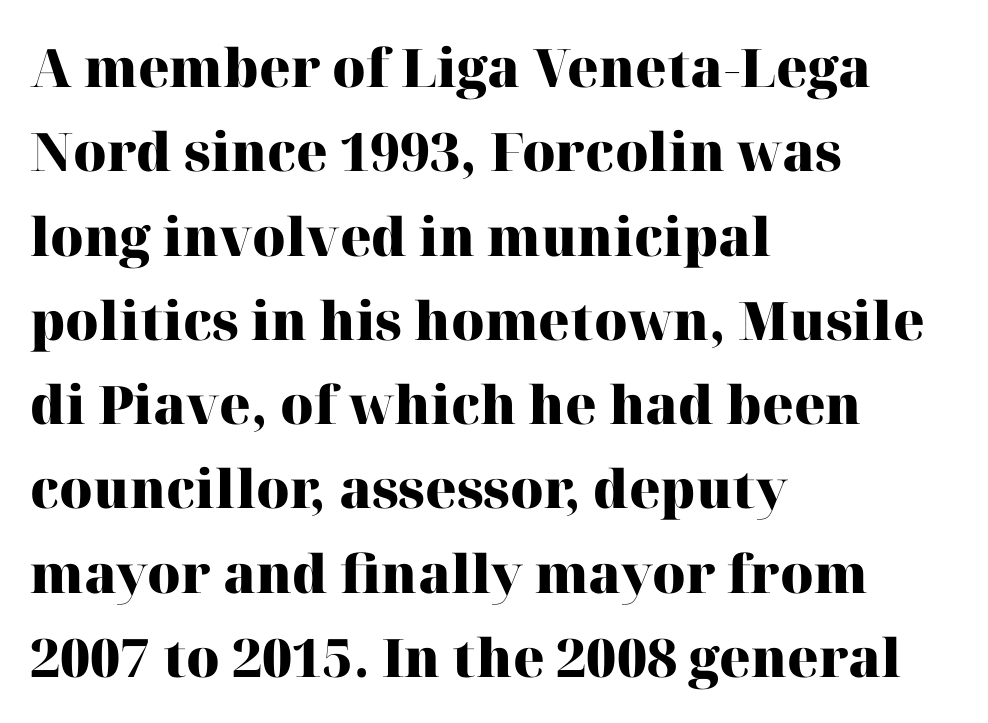
{"serif": "yes", "italic": "no", "bold": "yes", "weight": "heavy", "width": "normal", "stroke_contrast": "high", "x_height": "medium", "monospaced": "no", "underline": "no", "align": "left", "line_spacing": "normal", "line_spacing_ratio": 1.59, "letter_spacing": "normal", "letter_spacing_em": 0.0, "glyph_px": 53}
